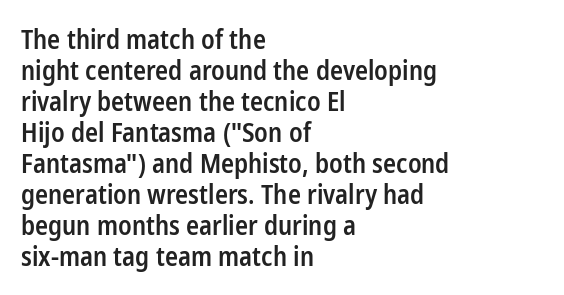
Words float on clear page, feet unadorned. A semibold gives these letters moderate extra thickness, short of bold. Glyph-to-glyph distance matches everyday printed text. The passage is arranged the way most books set body copy — flush left.
